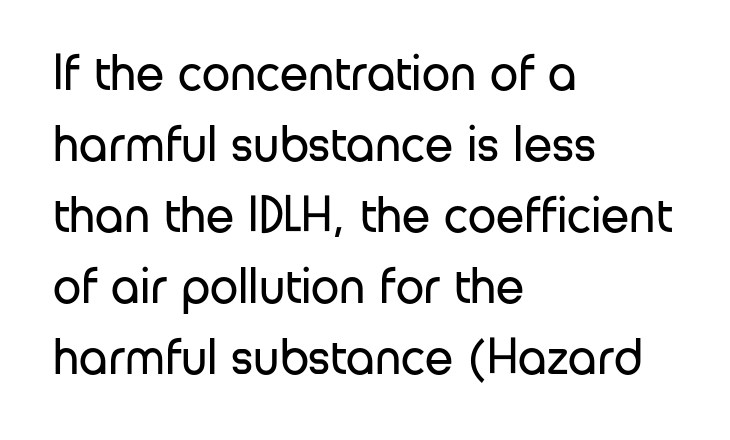
Q: Is the text bold? A: No.
Q: Is the text italic (slanted)? A: No, it is upright.
Q: Is the typeface a serif or a sans-serif typeface? A: Sans-serif.
Q: Is the text underlined? A: No.
Q: How is the paragraph aligned? A: Left-aligned.
Q: Is the spacing between letters normal or unusually wide? A: Normal.
Q: Is the spacing between lines tight, normal or loose? A: Normal.
Q: Width (condensed, normal, or wide)? A: Normal.
Q: Stroke contrast? A: Low.
Q: x-height? A: Medium.
Q: Monospaced? A: No.
